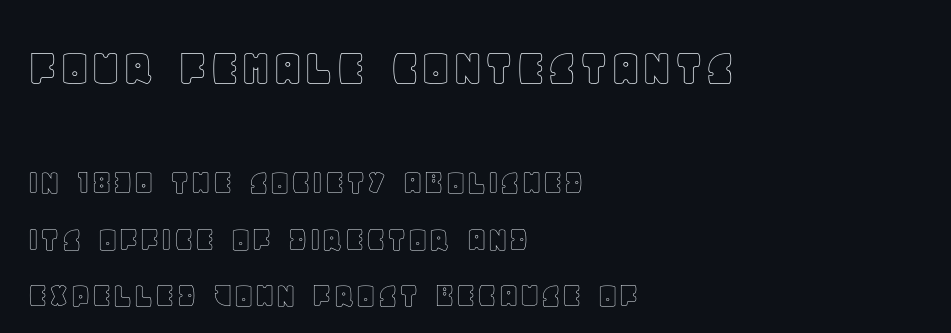
Lines of text with bare space underneath. Note the varied advance widths — an 'i' is clearly narrower than an 'm'. Regarding leading, the lines here are spaced in the standard way. This is the regular roman posture of the typeface. A student would call this left alignment; a typographer would say flush left, rag right. If you squint, the top block still reads clearly — it's the larger of the two.
